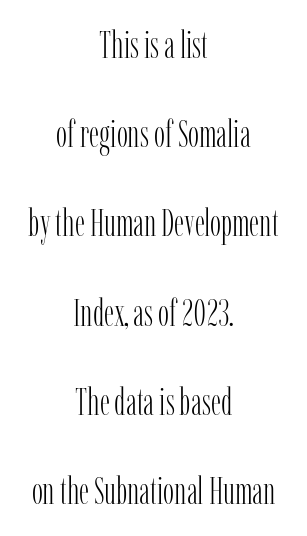
Each line is balanced around a shared central axis. The strip under each line holds only bare page. You can tell from the footed stems that serif type was used. The characters are drawn with everyday or finer stroke widths. Is this a fixed-width face? No — the glyphs have proportional, varying widths. Rendered with straight, roman letterforms.
